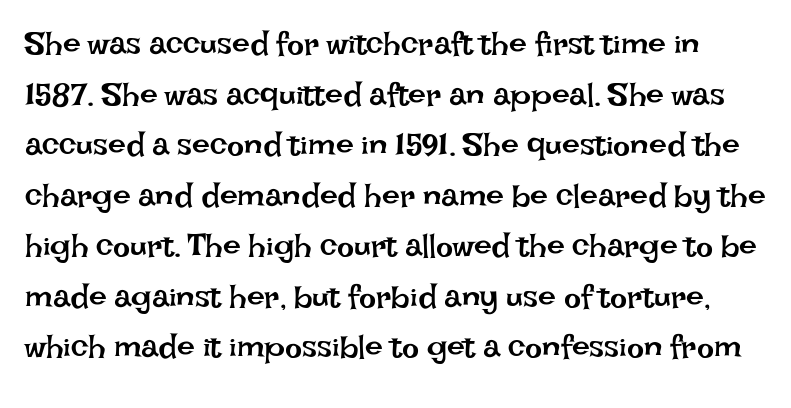
Q: Is the text bold? A: No.
Q: Is the text italic (slanted)? A: No, it is upright.
Q: Is the text underlined? A: No.
Q: Is the spacing between letters normal or unusually wide? A: Normal.
Q: Is the spacing between lines tight, normal or loose? A: Normal.
Q: Width (condensed, normal, or wide)? A: Normal.
Q: Stroke contrast? A: Low.
Q: x-height? A: Large.
Q: Monospaced? A: No.
